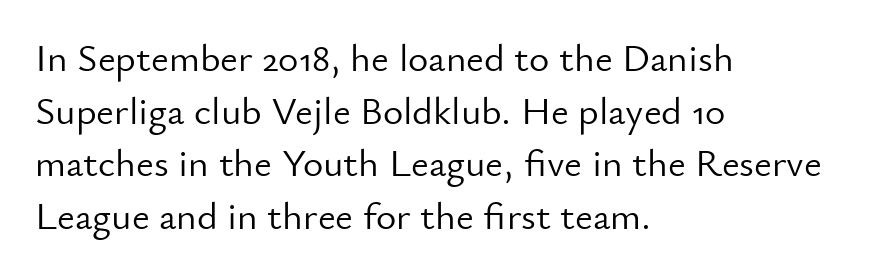
Tracking here is standard; glyphs follow each other at the usual distance. The axis of the letterforms is exactly vertical. This rendering employs a face without finishing strokes, i.e., a sans-serif. Just letters on the line, the space beneath them empty. Casual observation: everything's shoved over to the left. Is this a fixed-width face? No — the glyphs have proportional, varying widths.
